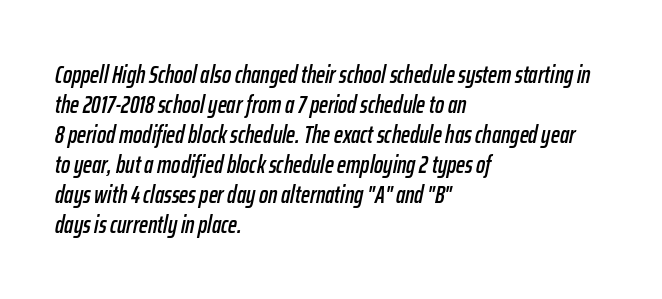
The image shows 24 px text type, italic (leaning right); set left-aligned, normal line spacing (1.25x), normal letter spacing, not underlined.
